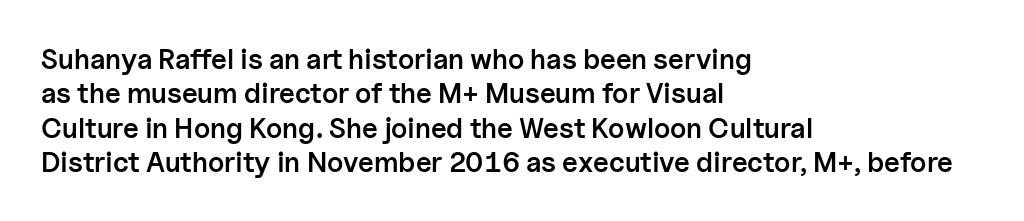
The image shows 28 px semibold sans-serif type, upright; set left-aligned, line spacing 1.23x, normal letter spacing, not underlined; low stroke contrast and a medium x-height.
